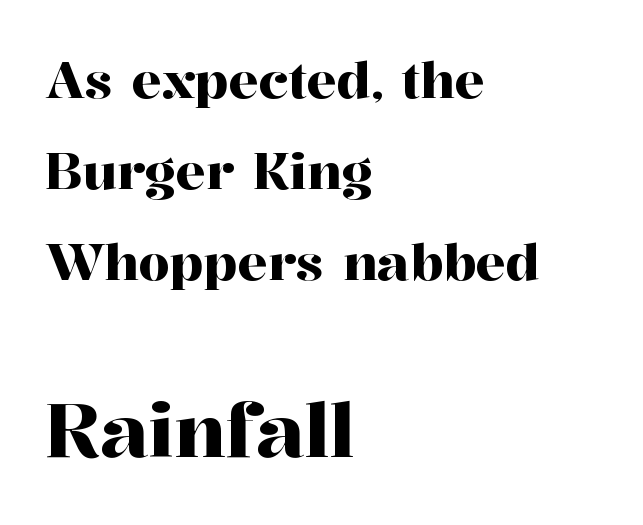
Q: Is the text italic (slanted)? A: No, it is upright.
Q: Is the typeface a serif or a sans-serif typeface? A: Serif.
Q: Is the text underlined? A: No.
Q: How is the paragraph aligned? A: Left-aligned.
Q: Is the spacing between letters normal or unusually wide? A: Normal.
Q: Which block of text is set in a larger size, the first (top) or the second (bottom)? A: The second (bottom) one.
Q: Width (condensed, normal, or wide)? A: Normal.
Q: Stroke contrast? A: High.
Q: x-height? A: Medium.
Q: Monospaced? A: No.
